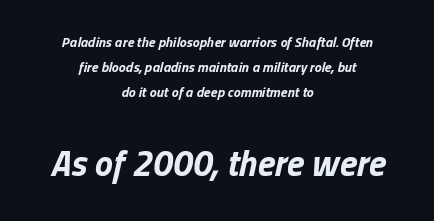
The image shows 36 px bold type, italic (leaning right); set centered, line spacing 1.78x, normal letter spacing, not underlined; the second (bottom) block is 2.57x larger; low stroke contrast and a medium x-height.
